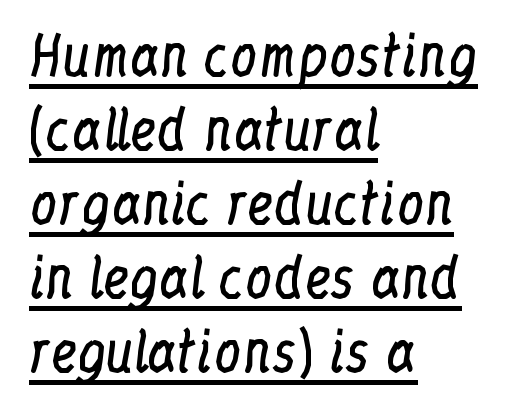
{"serif": "yes", "bold": "no", "weight": "regular", "width": "condensed", "stroke_contrast": "low", "x_height": "medium", "monospaced": "no", "underline": "yes", "align": "left", "line_spacing": "normal", "line_spacing_ratio": 1.37, "letter_spacing": "normal", "letter_spacing_em": 0.0, "glyph_px": 54}
